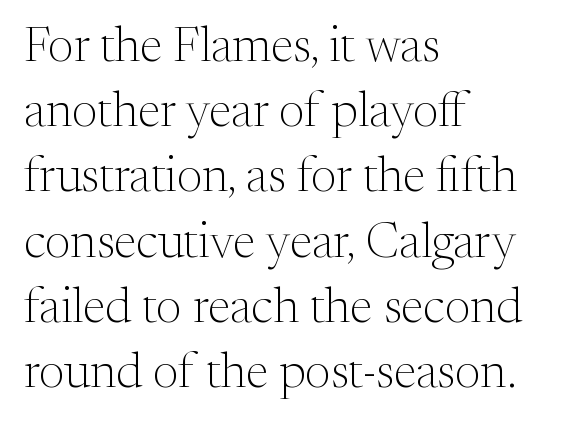
Q: Is the text bold? A: No.
Q: Is the text italic (slanted)? A: No, it is upright.
Q: Is the typeface a serif or a sans-serif typeface? A: Serif.
Q: Is the text underlined? A: No.
Q: How is the paragraph aligned? A: Left-aligned.
Q: Is the spacing between letters normal or unusually wide? A: Normal.
Q: Is the spacing between lines tight, normal or loose? A: Normal.
Q: Width (condensed, normal, or wide)? A: Normal.
Q: Stroke contrast? A: Medium.
Q: x-height? A: Medium.
Q: Monospaced? A: No.
